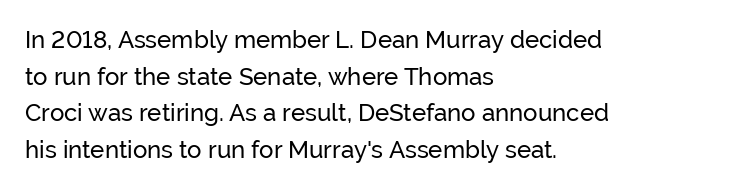
Unlike italic type, these characters show no tilt at all. Glyph-to-glyph distance matches everyday printed text. The line-height multiplier appears to be the usual default. The rag falls on the right side of this text block.
